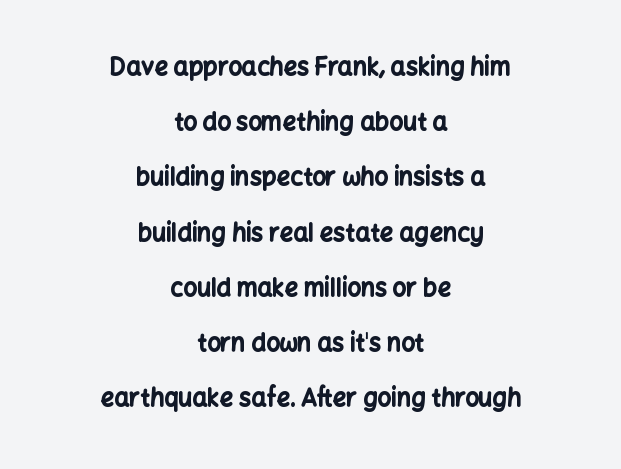
The image shows 24 px bold type, upright; set centered, loose line spacing (2.3x), normal letter spacing, not underlined.
